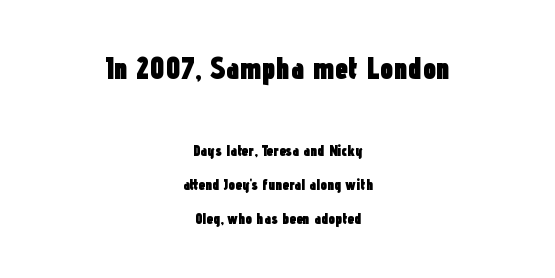
{"serif": "no", "italic": "no", "bold": "yes", "weight": "heavy", "width": "condensed", "stroke_contrast": "low", "x_height": "medium", "monospaced": "no", "underline": "no", "align": "center", "line_spacing": "loose", "line_spacing_ratio": 2.25, "letter_spacing": "normal", "letter_spacing_em": 0.0, "larger_block": "first", "size_ratio": 2.0, "glyph_px": 30}
